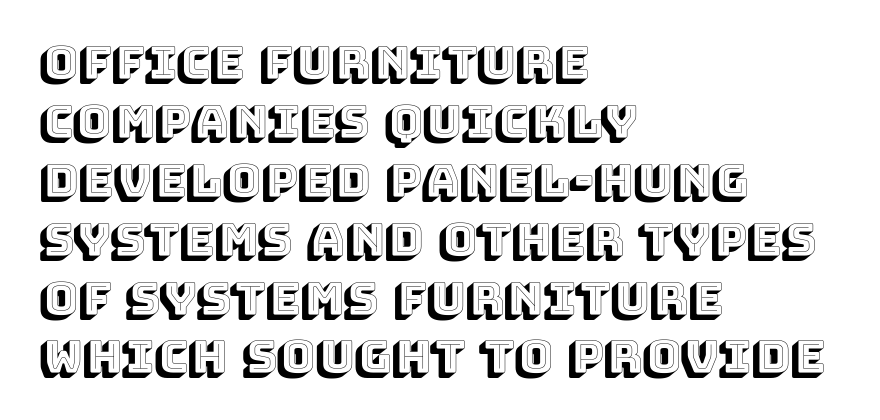
{"italic": "no", "width": "normal", "x_height": "large", "monospaced": "no", "underline": "no", "align": "left", "line_spacing": "normal", "line_spacing_ratio": 1.28, "letter_spacing": "normal", "letter_spacing_em": 0.0, "glyph_px": 46}
